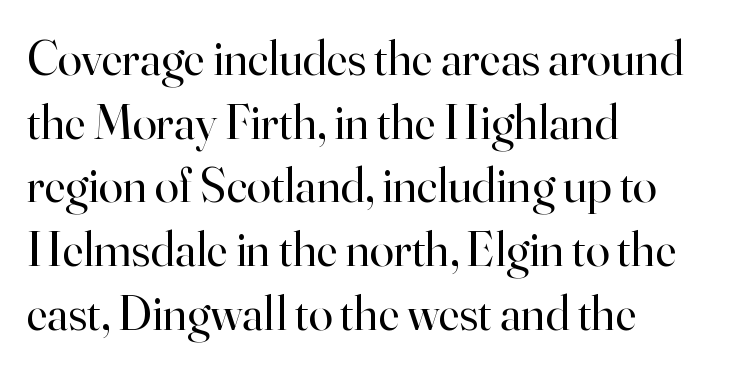
These lines sit exactly where default settings would place them. Underline: absent. This sample uses an upright cut, with every glyph sitting square on the baseline. Honestly, the letter spacing is just normal — you wouldn't notice it.
